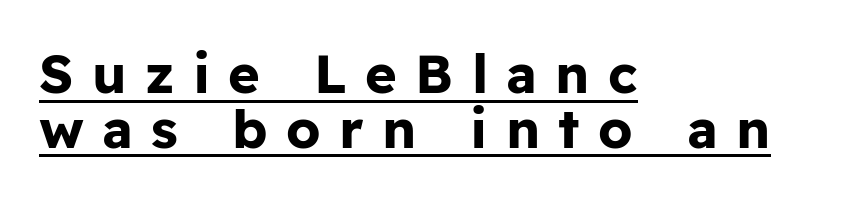
{"serif": "no", "italic": "no", "bold": "yes", "weight": "bold", "width": "normal", "stroke_contrast": "low", "x_height": "medium", "monospaced": "no", "underline": "yes", "align": "left", "line_spacing": "tight", "line_spacing_ratio": 1.01, "letter_spacing": "wide", "letter_spacing_em": 0.34, "glyph_px": 54}
